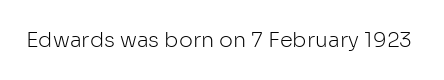
{"italic": "no", "bold": "no", "underline": "no", "letter_spacing": "normal", "letter_spacing_em": 0.0, "glyph_px": 21}
